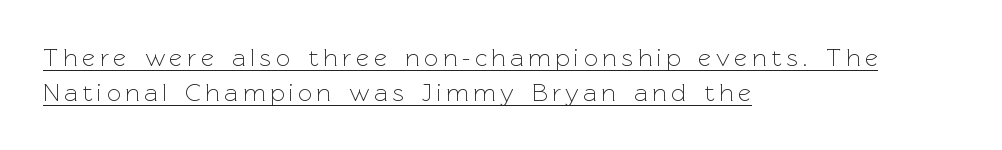
Caption: face not bold, strokes unweighted. Line spacing here is normal. The text block is weighted toward the left margin, trailing off unevenly rightward. Unlike italic type, these characters show no tilt at all.
